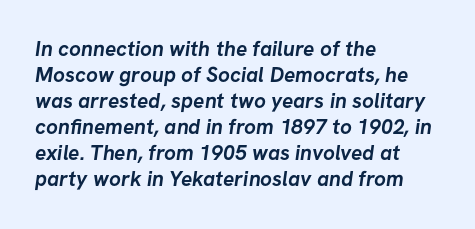
The image shows 21 px bold type; set left-aligned, line spacing 1.24x, normal letter spacing, not underlined.
